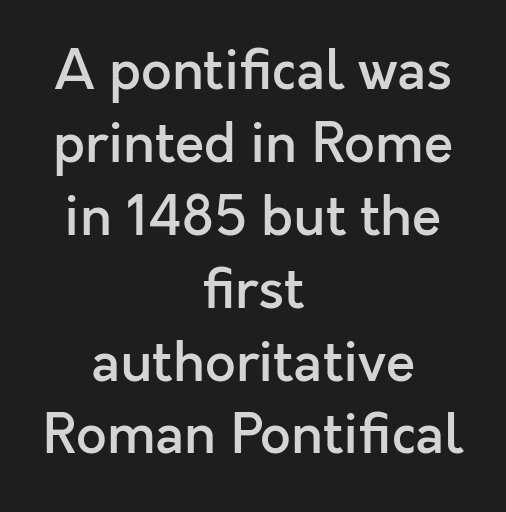
The face used here is a semibold: visibly heavier than regular, lighter than bold. You could call the tracking neutral — neither tight nor loose. In terms of leading, this rendering sits right in the middle. Reading down the block, each line starts at a different indent, mirrored at its end. Italic? Not at all — the glyphs are vertical. Serif or sans? Sans — the stroke terminals are bare.
